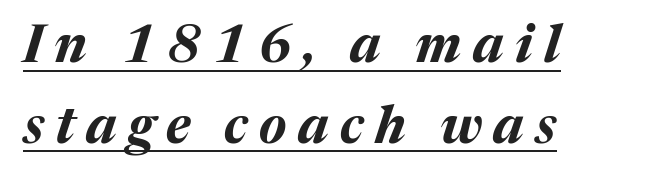
As a designer I'd log this as weight 700, bold. Tracking here is generous; glyphs stand well apart from one another. The lines are quadded left. Notice how the stems are inclined rather than vertical — that's the hallmark of italics.
